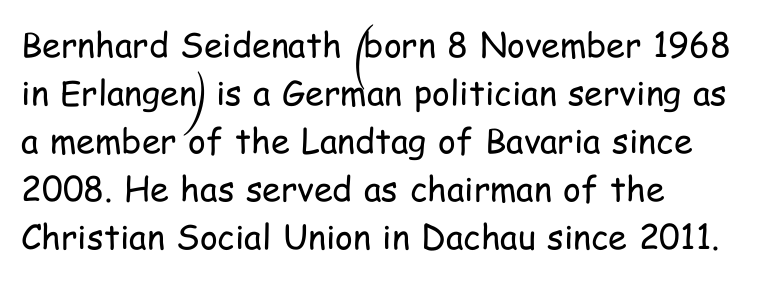
{"serif": "no", "italic": "no", "bold": "no", "weight": "regular", "width": "condensed", "stroke_contrast": "low", "x_height": "medium", "monospaced": "no", "underline": "no", "align": "left", "line_spacing": "normal", "line_spacing_ratio": 1.41, "letter_spacing": "normal", "letter_spacing_em": 0.0, "glyph_px": 34}
